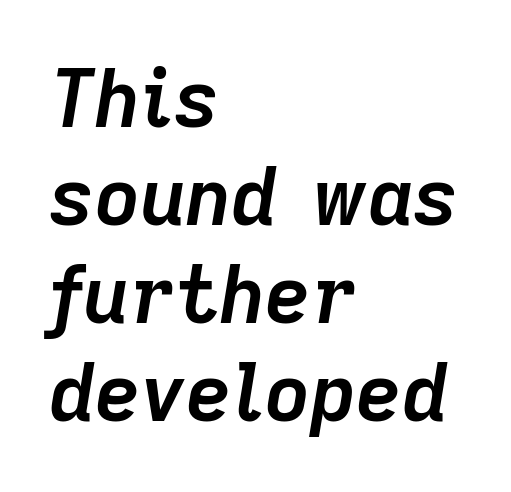
Do the characters align in a grid? No, the font is proportional. The letterforms sit shoulder to shoulder at normal distance. Underlining? Definitely not there. Posture: slanted. A student would call this left alignment; a typographer would say flush left, rag right. I'd describe the lettering as bold — thick and assertive.
